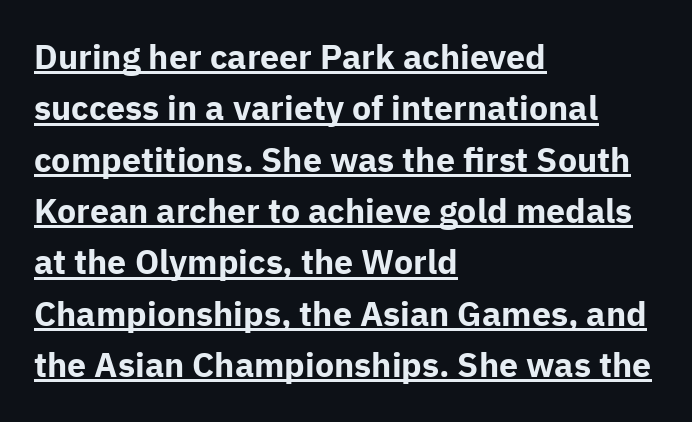
I'd call this a sans setting — the letters go barefoot. The rows are spaced the way most documents space them. This is heavy type, rendered in bold. If you drew a line through each stem, it would be perfectly vertical. Here the designer chose a conventional face with non-uniform glyph widths.
